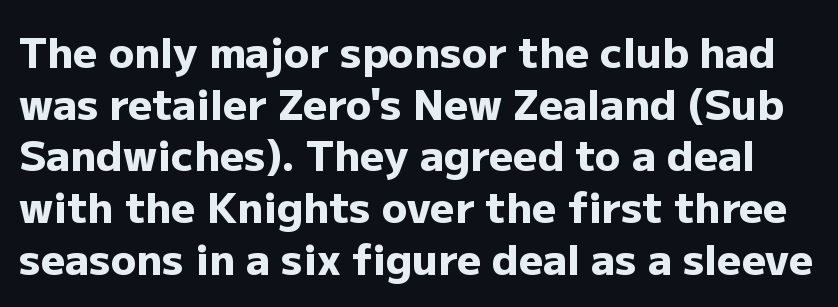
Heft: maximum for text — a bold. Do the characters align in a grid? No, the font is proportional. The rendering shows plain stroke endings on the letterforms — a sans-serif design. Standard letterfit; no display-style spreading of the glyphs.
